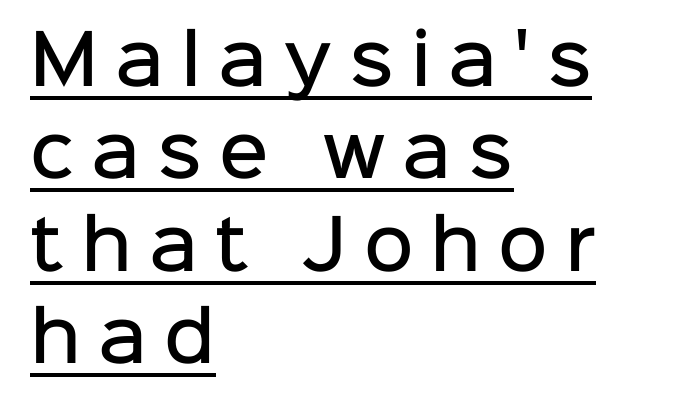
Q: Is the text bold? A: Semi-bold.
Q: Is the text italic (slanted)? A: No, it is upright.
Q: Is the typeface a serif or a sans-serif typeface? A: Sans-serif.
Q: Is the text underlined? A: Yes.
Q: How is the paragraph aligned? A: Left-aligned.
Q: Is the spacing between letters normal or unusually wide? A: Unusually wide.
Q: Is the spacing between lines tight, normal or loose? A: Normal.
Q: Width (condensed, normal, or wide)? A: Normal.
Q: Stroke contrast? A: Low.
Q: x-height? A: Medium.
Q: Monospaced? A: No.
